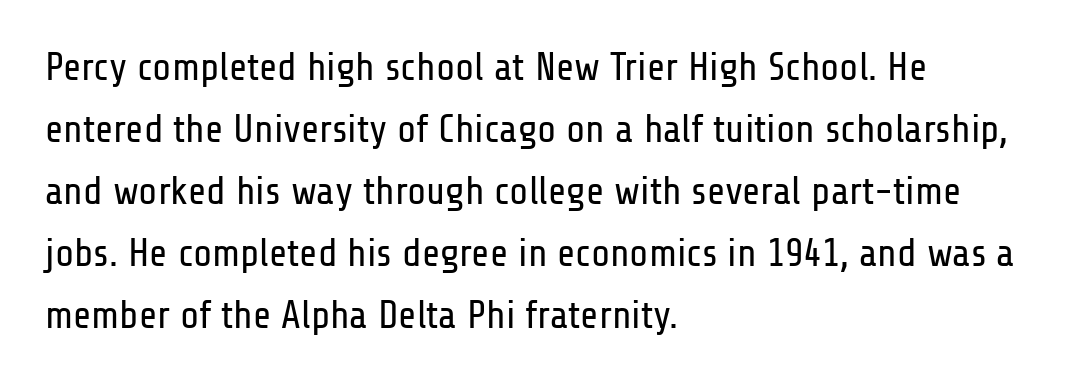
Q: Is the text bold? A: No.
Q: Is the text italic (slanted)? A: No, it is upright.
Q: Is the typeface a serif or a sans-serif typeface? A: Sans-serif.
Q: Is the text underlined? A: No.
Q: How is the paragraph aligned? A: Left-aligned.
Q: Is the spacing between letters normal or unusually wide? A: Normal.
Q: Is the spacing between lines tight, normal or loose? A: Normal.
Q: Width (condensed, normal, or wide)? A: Condensed.
Q: Stroke contrast? A: Low.
Q: x-height? A: Medium.
Q: Monospaced? A: No.
